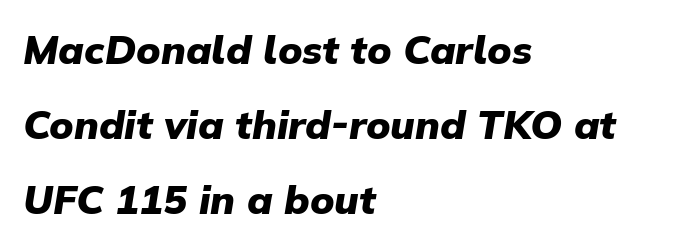
Q: Is the text bold? A: Yes.
Q: Is the text italic (slanted)? A: Yes, it leans right by about 9 degrees.
Q: Is the text underlined? A: No.
Q: How is the paragraph aligned? A: Left-aligned.
Q: Is the spacing between letters normal or unusually wide? A: Normal.
Q: Width (condensed, normal, or wide)? A: Normal.
Q: Stroke contrast? A: Low.
Q: x-height? A: Medium.
Q: Monospaced? A: No.
